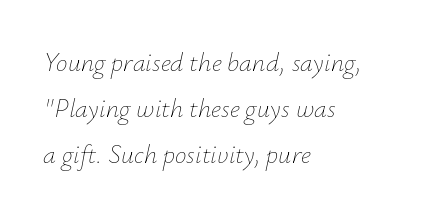
{"italic": "yes", "lean": "right", "slant_degrees": 12, "bold": "no", "underline": "no", "align": "left", "line_spacing_ratio": 1.76, "letter_spacing": "normal", "letter_spacing_em": 0.0, "glyph_px": 26}
